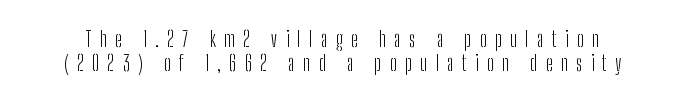
The image shows 21 px text type, upright; set tight line spacing (1.12x), unusually wide letter spacing (+0.4 em), not underlined.
